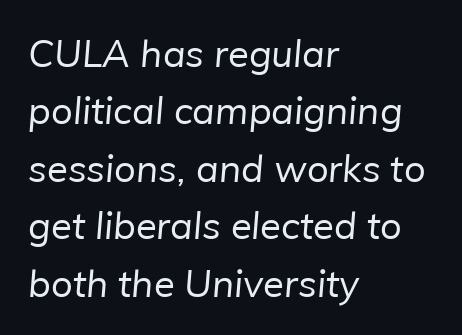
The image shows 38 px regular-weight sans-serif type; set left-aligned, normal line spacing (1.51x), normal letter spacing, not underlined; low stroke contrast and a medium x-height.
